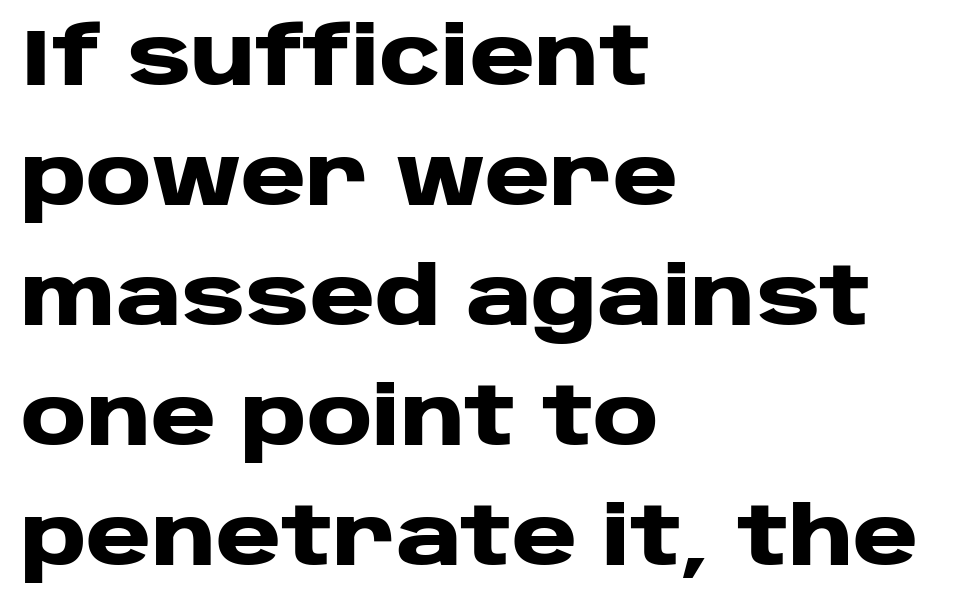
Descenders are the only things crossing below the line. Whoever set this chose a conventional vertical rhythm. The glyphs in this specimen are sans serif. Notice how thick the strokes are: this is what a full bold looks like. This rendering uses left alignment, leaving the right contour irregular.
